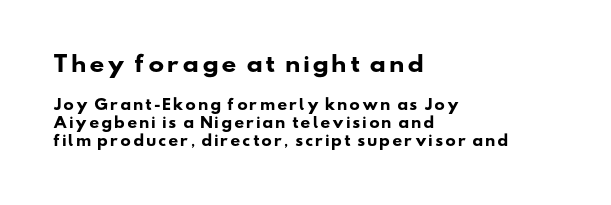
The foot of each line stays bare and open. You get the large type first, then a drop to smaller type. How would I describe the line gaps? Plain and ordinary. I'd describe the lettering as bold — thick and assertive.
